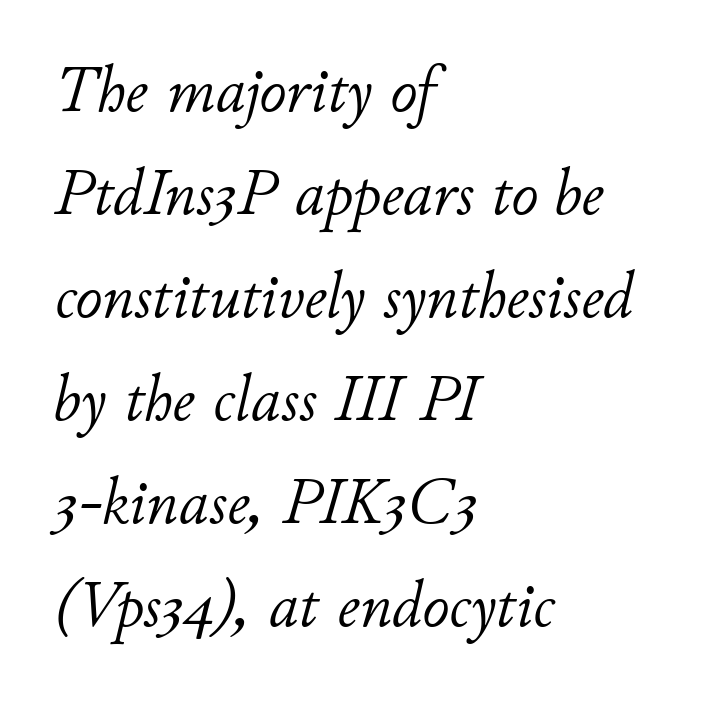
The image shows 66 px light type, italic (leaning right); set left-aligned, normal line spacing (1.56x), normal letter spacing, not underlined; low stroke contrast and a small x-height.
